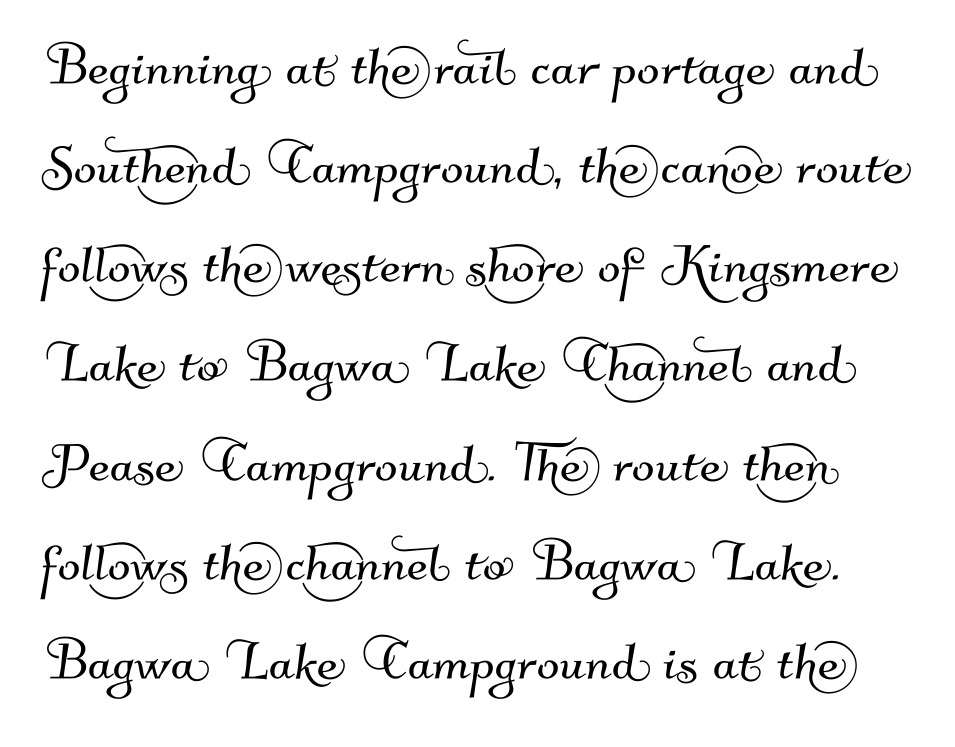
Observe the absence of serifs on each vertical stroke in this sample. Check under the words: just untouched page. What's the leading like? Ordinary, nothing unusual. This sample uses plain, unmodified letter spacing.
